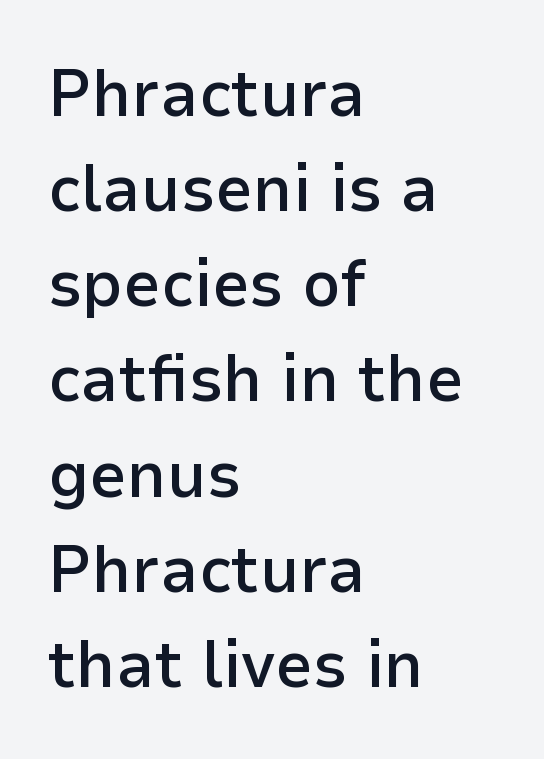
{"serif": "no", "italic": "no", "bold": "semi", "weight": "semibold", "width": "normal", "stroke_contrast": "low", "x_height": "medium", "monospaced": "no", "underline": "no", "align": "left", "line_spacing": "normal", "line_spacing_ratio": 1.42, "letter_spacing": "normal", "letter_spacing_em": 0.0, "glyph_px": 67}
